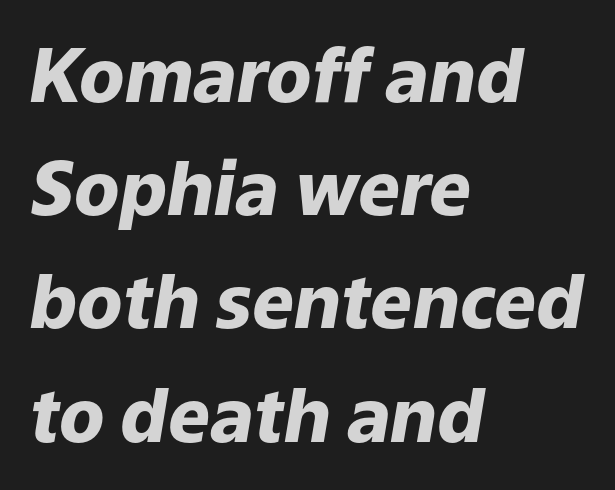
{"italic": "yes", "lean": "right", "slant_degrees": 9, "bold": "yes", "weight": "heavy", "width": "normal", "stroke_contrast": "low", "x_height": "medium", "monospaced": "no", "underline": "no", "align": "left", "line_spacing": "normal", "line_spacing_ratio": 1.53, "letter_spacing": "normal", "letter_spacing_em": 0.0, "glyph_px": 74}
